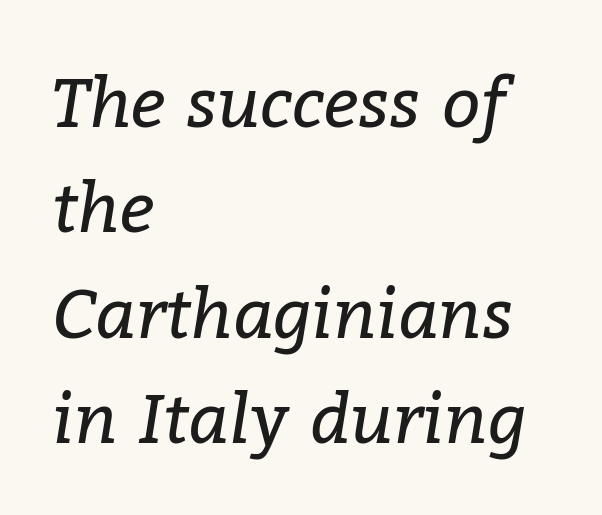
The image shows 68 px regular-weight serif type, italic (leaning right); set left-aligned, normal line spacing (1.55x), normal letter spacing, not underlined; low stroke contrast and a medium x-height.
